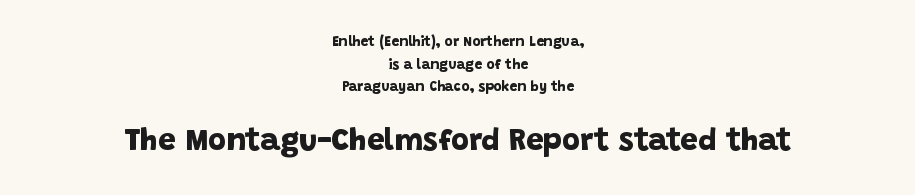
Q: Is the text bold? A: Yes.
Q: Is the typeface a serif or a sans-serif typeface? A: Sans-serif.
Q: Is the text underlined? A: No.
Q: How is the paragraph aligned? A: Centered.
Q: Is the spacing between letters normal or unusually wide? A: Normal.
Q: Is the spacing between lines tight, normal or loose? A: Normal.
Q: Which block of text is set in a larger size, the first (top) or the second (bottom)? A: The second (bottom) one.
Q: Width (condensed, normal, or wide)? A: Normal.
Q: Stroke contrast? A: Low.
Q: x-height? A: Large.
Q: Monospaced? A: No.
